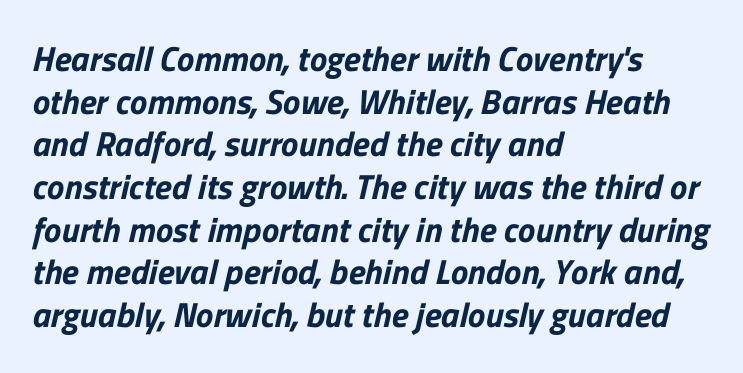
Casual observation: everything's shoved over to the left. Has an underline been added? It has not. No feet cap the strokes, marking this as sans-serif type. Between one letter and the next there's only the usual sliver of space. The face used here is proportionally spaced, like ordinary book or web type.
